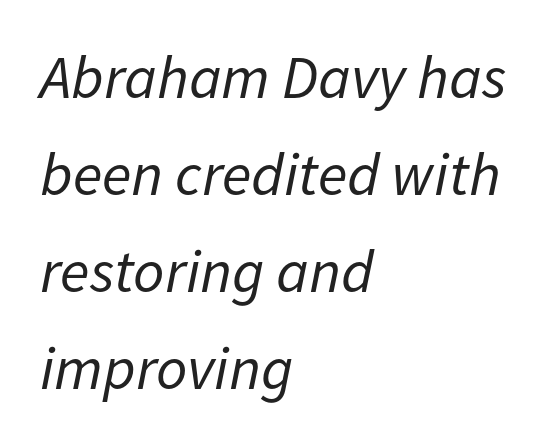
{"italic": "yes", "lean": "right", "slant_degrees": 11, "bold": "no", "weight": "regular", "width": "normal", "stroke_contrast": "low", "x_height": "medium", "monospaced": "no", "underline": "no", "align": "left", "line_spacing": "normal", "line_spacing_ratio": 1.59, "letter_spacing": "normal", "letter_spacing_em": 0.0, "glyph_px": 61}
